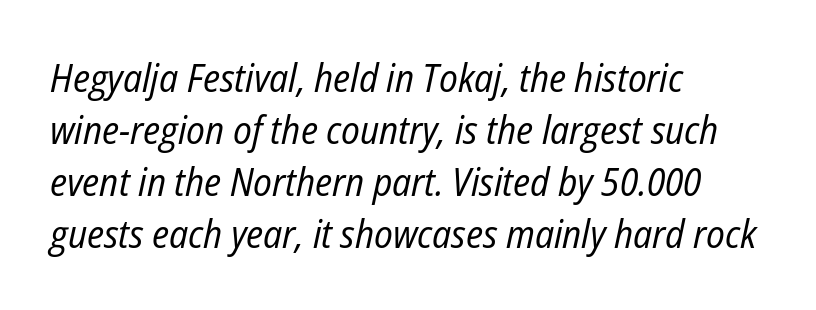
{"italic": "yes", "lean": "right", "slant_degrees": 12, "bold": "no", "weight": "regular", "width": "condensed", "stroke_contrast": "low", "x_height": "medium", "monospaced": "no", "underline": "no", "align": "left", "line_spacing": "normal", "line_spacing_ratio": 1.33, "letter_spacing": "normal", "letter_spacing_em": 0.0, "glyph_px": 39}
